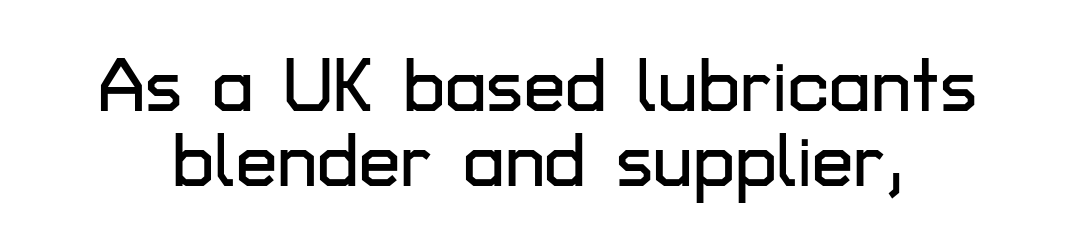
The image shows 74 px sans-serif type, upright; set tight line spacing (1.01x), normal letter spacing, not underlined; low stroke contrast and a medium x-height.
